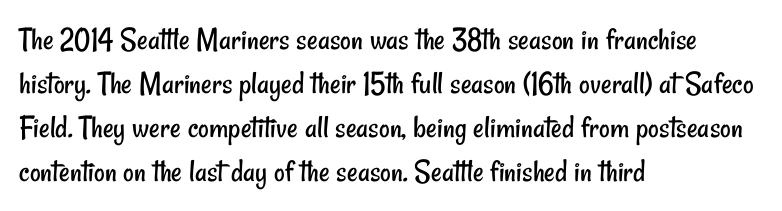
{"serif": "no", "bold": "no", "weight": "regular", "width": "condensed", "stroke_contrast": "low", "x_height": "small", "monospaced": "no", "underline": "no", "align": "left", "line_spacing": "normal", "line_spacing_ratio": 1.33, "letter_spacing": "normal", "letter_spacing_em": 0.0, "glyph_px": 33}
